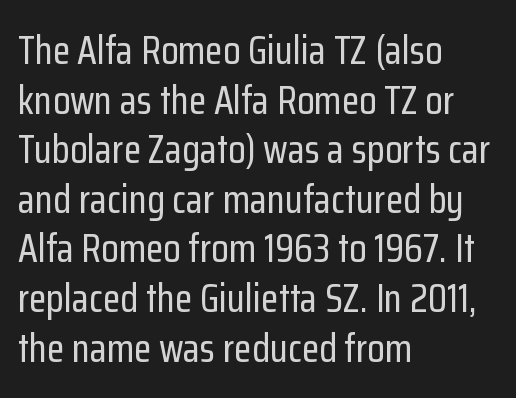
The image shows 40 px condensed sans-serif type, upright; set left-aligned, line spacing 1.24x, normal letter spacing, not underlined; low stroke contrast and a medium x-height.
